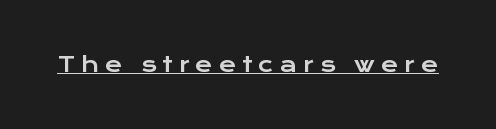
Q: Is the text italic (slanted)? A: No, it is upright.
Q: Is the text underlined? A: Yes.
Q: Is the spacing between letters normal or unusually wide? A: Unusually wide.
